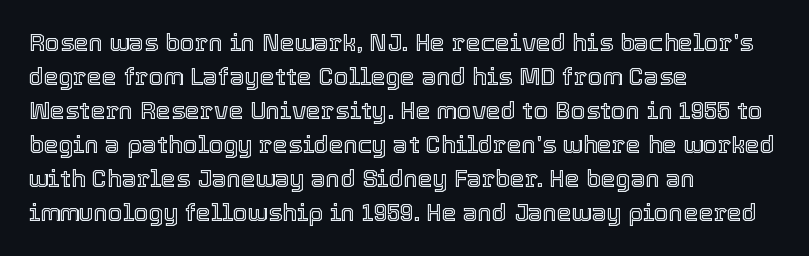
Each word holds together tightly as a unit, with standard inter-letter gaps. Horizontally, the lines are justified to the leading edge only. Check the space under the baseline: it is left empty. Leading matches the norm, producing a regular column.
